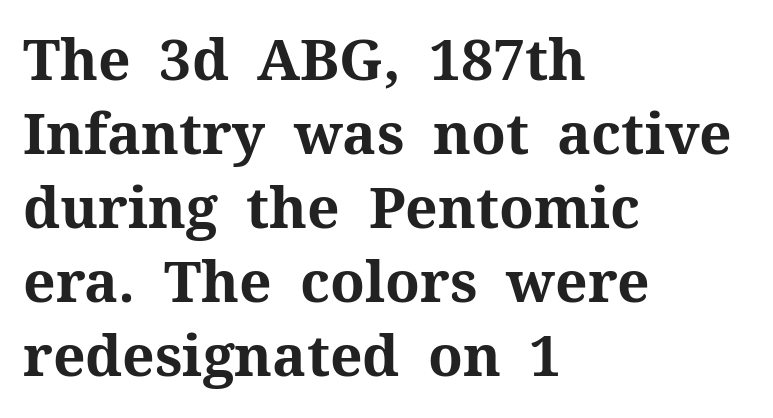
The image shows 57 px bold serif type, upright; set left-aligned, normal line spacing (1.3x), normal letter spacing, not underlined; medium stroke contrast and a medium x-height.
